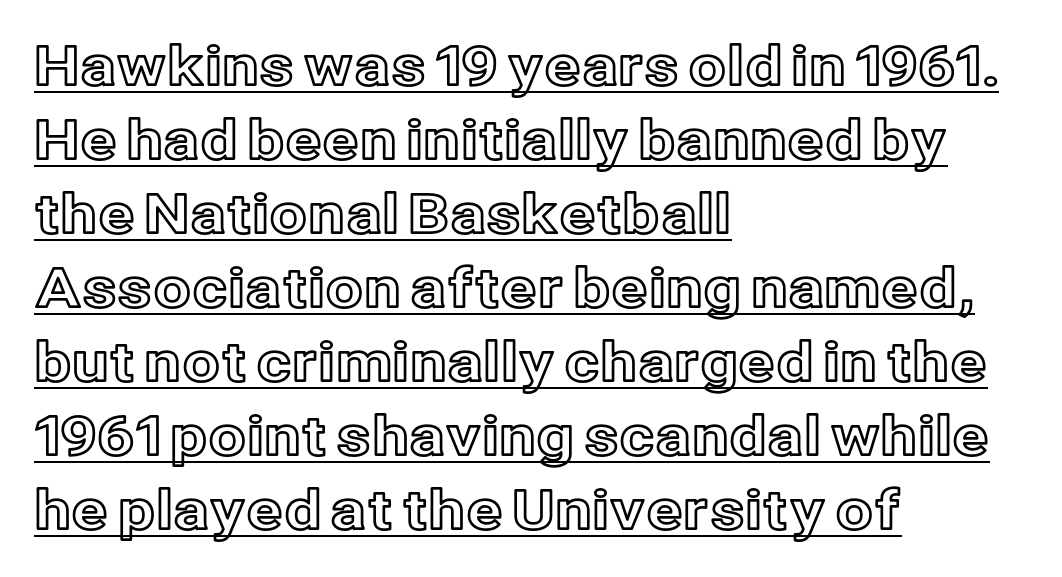
The image shows 54 px text type, upright; set left-aligned, normal line spacing (1.37x), normal letter spacing, underlined; a medium x-height.
